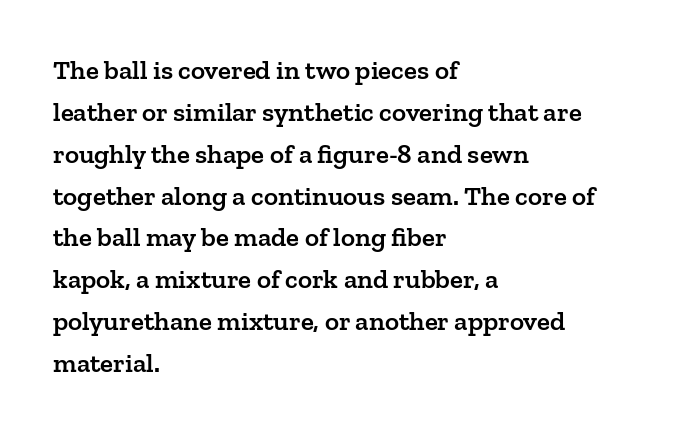
Q: Is the text bold? A: Semi-bold.
Q: Is the text italic (slanted)? A: No, it is upright.
Q: Is the text underlined? A: No.
Q: How is the paragraph aligned? A: Left-aligned.
Q: Is the spacing between letters normal or unusually wide? A: Normal.
Q: Is the spacing between lines tight, normal or loose? A: Normal.
